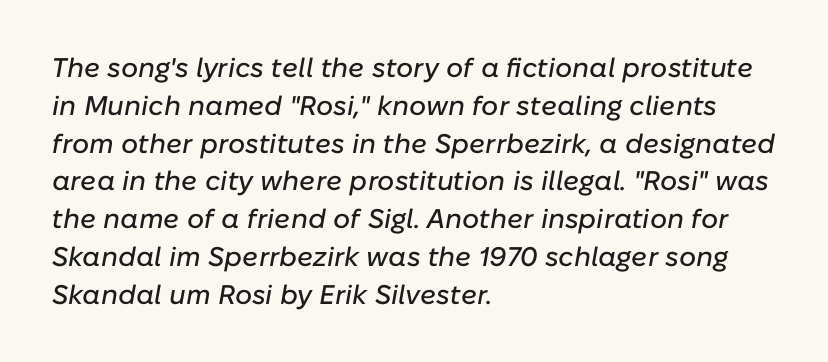
{"italic": "yes", "lean": "right", "slant_degrees": 10, "underline": "no", "align": "left", "line_spacing": "normal", "line_spacing_ratio": 1.4, "letter_spacing": "normal", "letter_spacing_em": 0.0, "glyph_px": 27}
